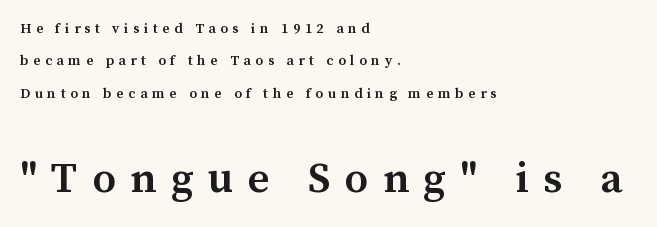
The gap between lines stays unmarked. A typesetter would call this leading open, well beyond the default. Do the letters lean? They stand straight. This layout puts the modest block above and the oversized block below. Font category for this specimen: serif.
